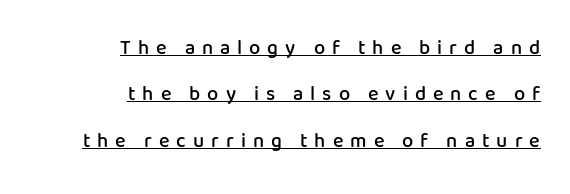
Q: Is the text bold? A: Semi-bold.
Q: Is the text italic (slanted)? A: No, it is upright.
Q: Is the text underlined? A: Yes.
Q: How is the paragraph aligned? A: Right-aligned.
Q: Is the spacing between letters normal or unusually wide? A: Unusually wide.
Q: Is the spacing between lines tight, normal or loose? A: Loose.
